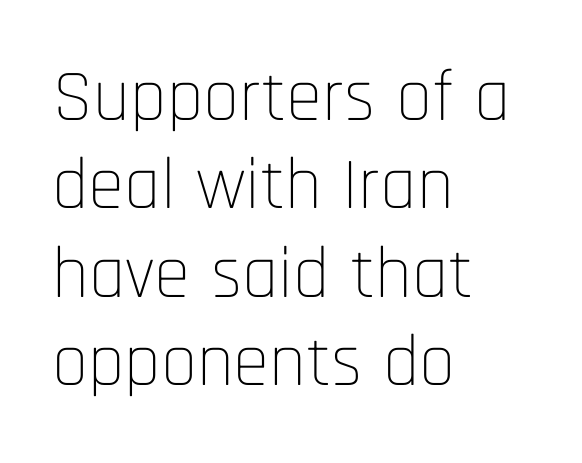
{"serif": "no", "italic": "no", "bold": "no", "weight": "thin", "width": "condensed", "stroke_contrast": "low", "x_height": "large", "monospaced": "no", "underline": "no", "align": "left", "line_spacing_ratio": 1.21, "letter_spacing": "normal", "letter_spacing_em": 0.0, "glyph_px": 73}
